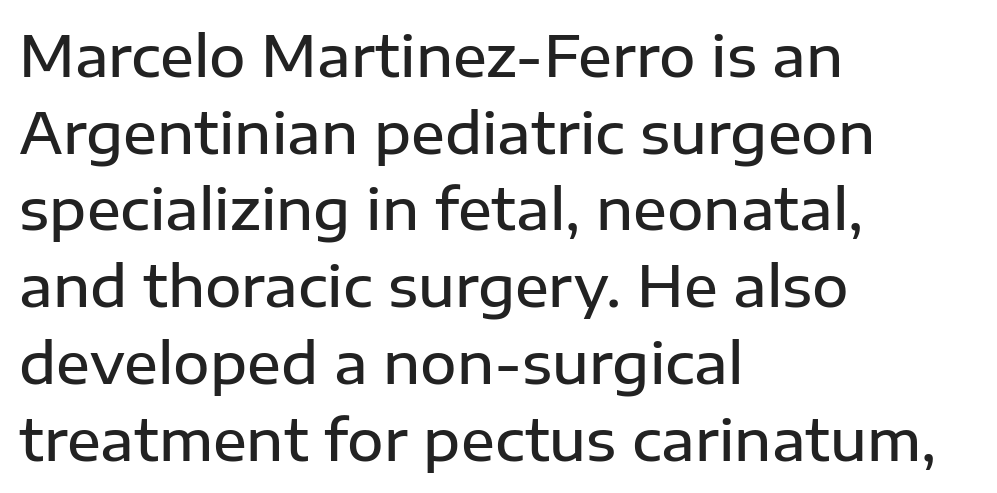
Classification — sans serif. The rendering uses a moderate line-height, typical for paragraphs. The characters look somewhat weighty, a semibold short of true bold. Compared with a centered layout, this one pins lines to the left instead. Rendered with straight, roman letterforms.
